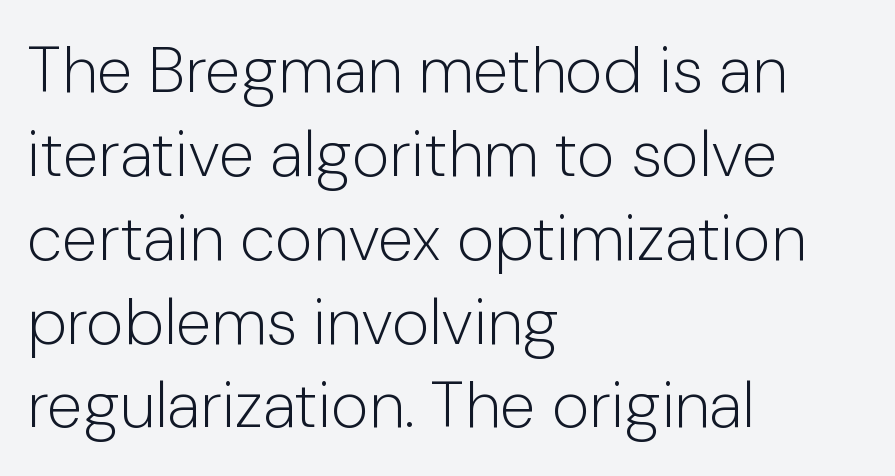
{"serif": "no", "italic": "no", "bold": "no", "weight": "light", "width": "normal", "stroke_contrast": "low", "x_height": "medium", "monospaced": "no", "underline": "no", "align": "left", "line_spacing": "normal", "line_spacing_ratio": 1.29, "letter_spacing": "normal", "letter_spacing_em": 0.0, "glyph_px": 65}
